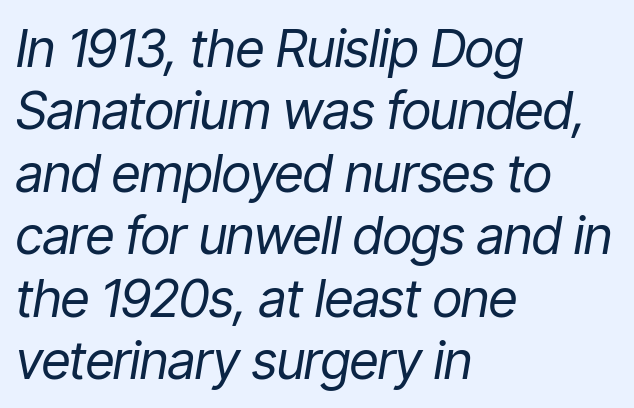
The image shows 52 px regular-weight, condensed type, italic (leaning right); set left-aligned, line spacing 1.2x, normal letter spacing, not underlined; low stroke contrast and a medium x-height.
